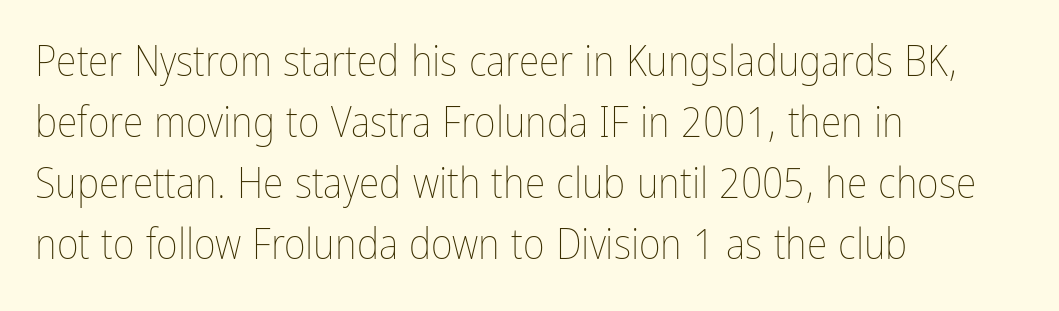
The image shows 42 px thin, condensed type, upright; set left-aligned, normal line spacing (1.45x), normal letter spacing, not underlined; low stroke contrast and a medium x-height.
